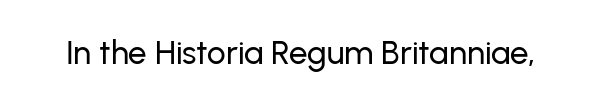
{"serif": "no", "italic": "no", "width": "normal", "stroke_contrast": "low", "x_height": "medium", "monospaced": "no", "underline": "no", "letter_spacing": "normal", "letter_spacing_em": 0.0, "glyph_px": 33}
